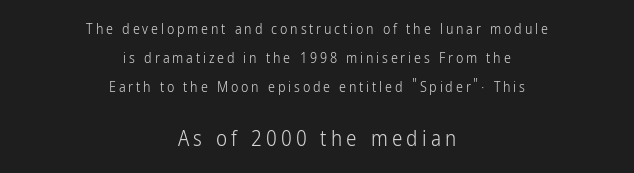
Stroke thickness stays within the range of a standard reading face or lighter. The emphasis by scale lands on block number two, below. The lines in this sample share a center point and differ in where they start and stop. A typesetter would call this heavily tracked-out type.
